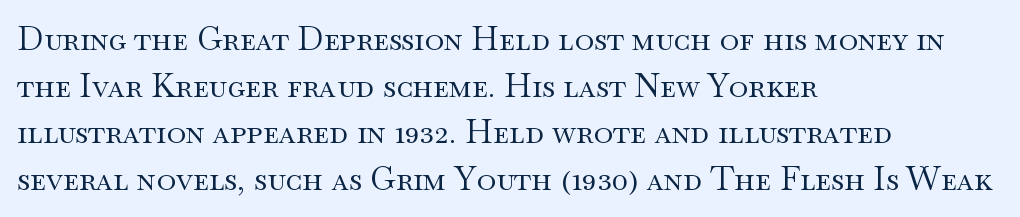
The image shows 33 px regular-weight, wide serif type, upright; set left-aligned, normal line spacing (1.41x), normal letter spacing, not underlined; medium stroke contrast and a small x-height.
